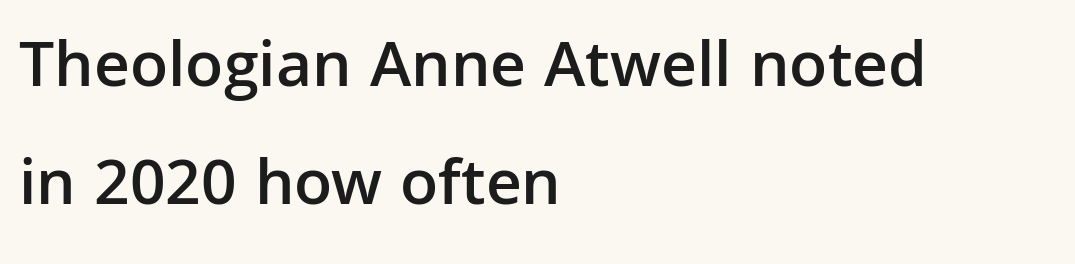
The image shows 67 px semibold sans-serif type, upright; set left-aligned, line spacing 1.76x, normal letter spacing, not underlined; low stroke contrast and a medium x-height.
